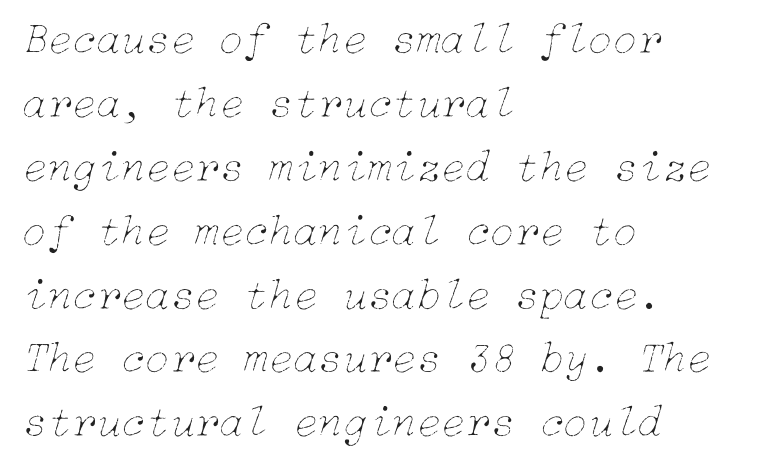
{"italic": "yes", "lean": "right", "slant_degrees": 15, "bold": "no", "weight": "thin", "width": "normal", "stroke_contrast": "low", "x_height": "medium", "underline": "no", "align": "left", "line_spacing": "normal", "line_spacing_ratio": 1.42, "letter_spacing": "normal", "letter_spacing_em": 0.0, "glyph_px": 45}
